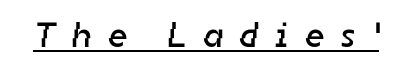
Q: Is the text bold? A: No.
Q: Is the typeface a serif or a sans-serif typeface? A: Sans-serif.
Q: Is the text underlined? A: Yes.
Q: Is the spacing between letters normal or unusually wide? A: Unusually wide.
Q: Width (condensed, normal, or wide)? A: Normal.
Q: Stroke contrast? A: Low.
Q: x-height? A: Medium.
Q: Monospaced? A: No.
